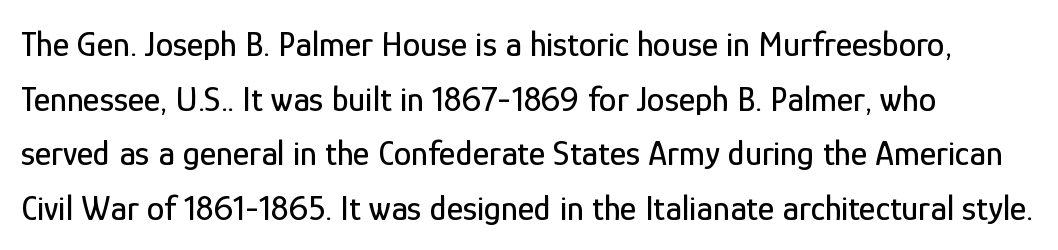
Character widths vary here, with narrow letters taking less room than wide ones. The glyphs are unaccompanied by any horizontal stroke below them. The line-height multiplier appears to be the usual default. Caption: standard tracking, unaltered. The glyphs in this specimen are sans serif.
